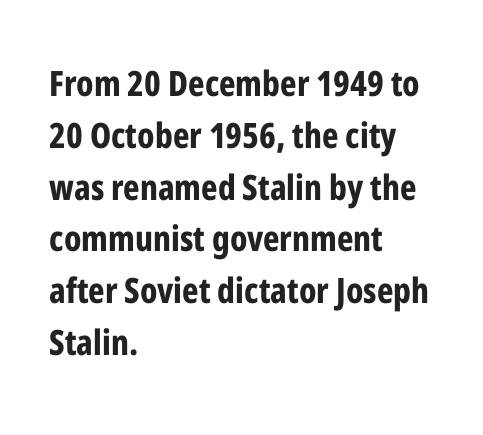
Spacing between characters is what you'd get straight out of the box. Each new line begins a customary step beneath the previous one. Is the type bold? Yes — the strokes are clearly thick and heavy. This is sans-serif lettering, the kind often seen on screens and signage.
